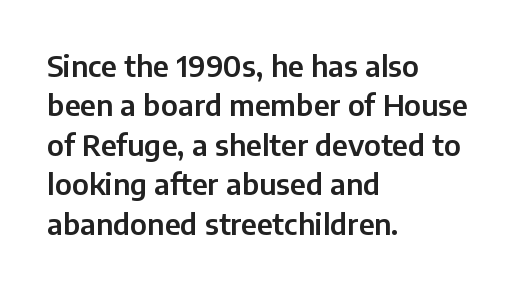
{"serif": "no", "italic": "no", "width": "normal", "stroke_contrast": "low", "x_height": "medium", "monospaced": "no", "underline": "no", "align": "left", "line_spacing": "normal", "line_spacing_ratio": 1.36, "letter_spacing": "normal", "letter_spacing_em": 0.0, "glyph_px": 29}
